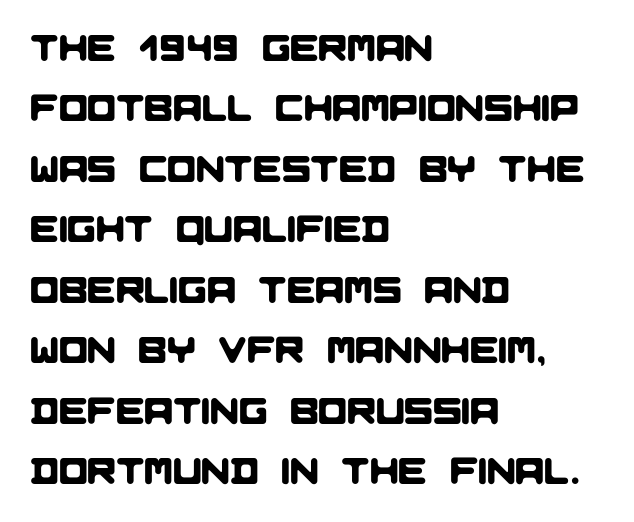
{"serif": "no", "width": "normal", "stroke_contrast": "low", "x_height": "large", "monospaced": "no", "underline": "no", "align": "left", "line_spacing": "normal", "line_spacing_ratio": 1.59, "letter_spacing": "normal", "letter_spacing_em": 0.0, "glyph_px": 38}
